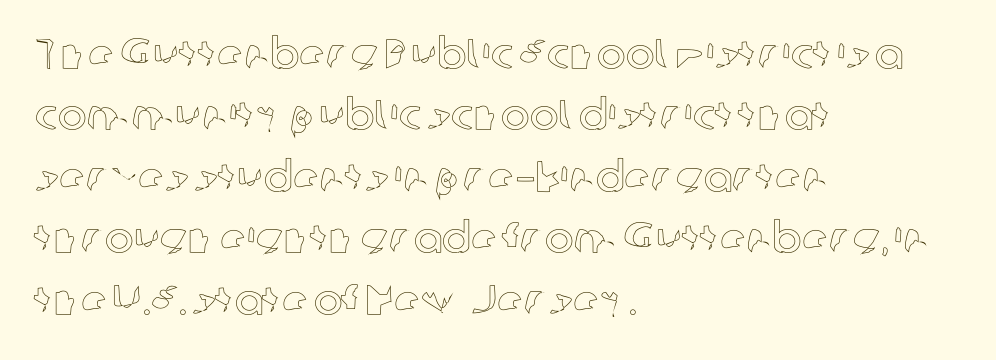
Q: Is the text italic (slanted)? A: No, it is upright.
Q: Is the text underlined? A: No.
Q: How is the paragraph aligned? A: Left-aligned.
Q: Is the spacing between letters normal or unusually wide? A: Normal.
Q: Is the spacing between lines tight, normal or loose? A: Normal.
Q: Width (condensed, normal, or wide)? A: Normal.
Q: x-height? A: Medium.
Q: Monospaced? A: No.
